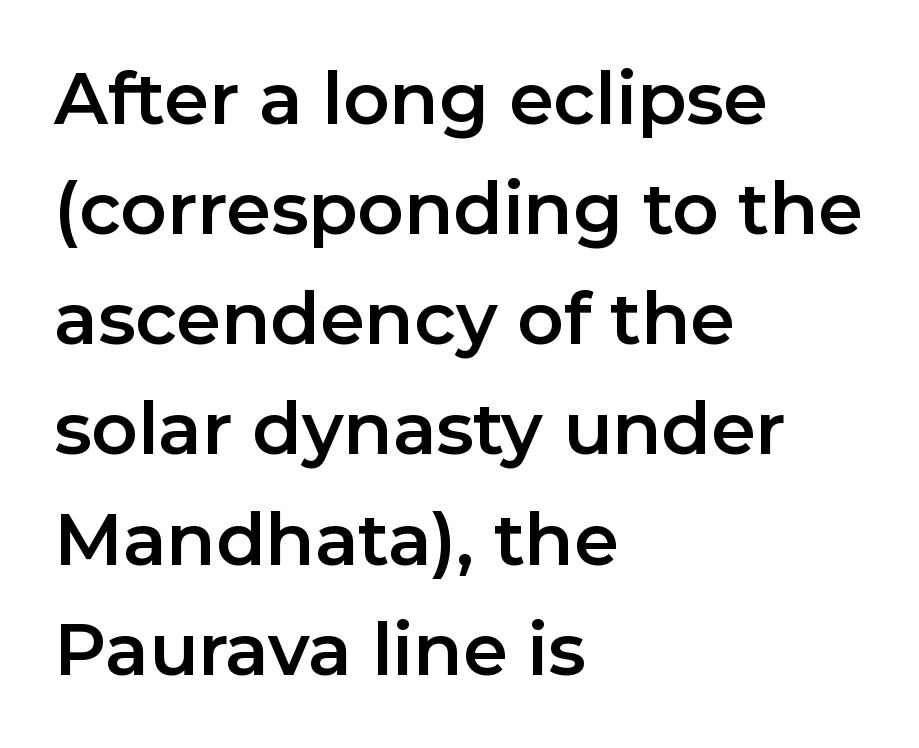
Q: Is the text italic (slanted)? A: No, it is upright.
Q: Is the typeface a serif or a sans-serif typeface? A: Sans-serif.
Q: Is the text underlined? A: No.
Q: How is the paragraph aligned? A: Left-aligned.
Q: Is the spacing between letters normal or unusually wide? A: Normal.
Q: Is the spacing between lines tight, normal or loose? A: Normal.
Q: Width (condensed, normal, or wide)? A: Normal.
Q: Stroke contrast? A: Low.
Q: x-height? A: Medium.
Q: Monospaced? A: No.
